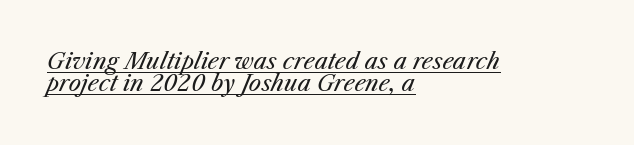
The image shows 22 px text type, italic (leaning right); set left-aligned, tight line spacing (1.01x), normal letter spacing, underlined.
